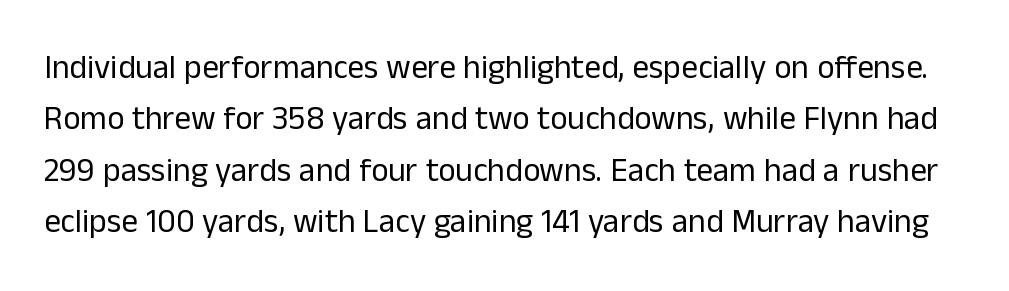
{"serif": "no", "italic": "no", "bold": "no", "weight": "regular", "width": "normal", "stroke_contrast": "low", "x_height": "medium", "monospaced": "no", "underline": "no", "line_spacing": "normal", "line_spacing_ratio": 1.56, "letter_spacing": "normal", "letter_spacing_em": 0.0, "glyph_px": 33}
